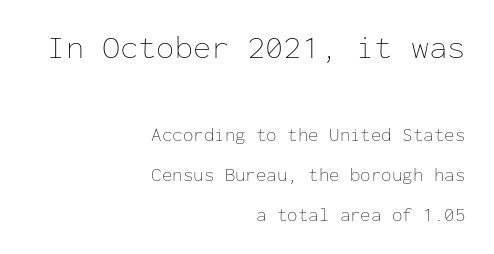
Q: Is the text bold? A: No.
Q: Is the text italic (slanted)? A: No, it is upright.
Q: Is the text underlined? A: No.
Q: How is the paragraph aligned? A: Right-aligned.
Q: Is the spacing between letters normal or unusually wide? A: Normal.
Q: Is the spacing between lines tight, normal or loose? A: Loose.
Q: Which block of text is set in a larger size, the first (top) or the second (bottom)? A: The first (top) one.
Q: Width (condensed, normal, or wide)? A: Normal.
Q: Stroke contrast? A: Low.
Q: x-height? A: Medium.
Q: Monospaced? A: Yes.
